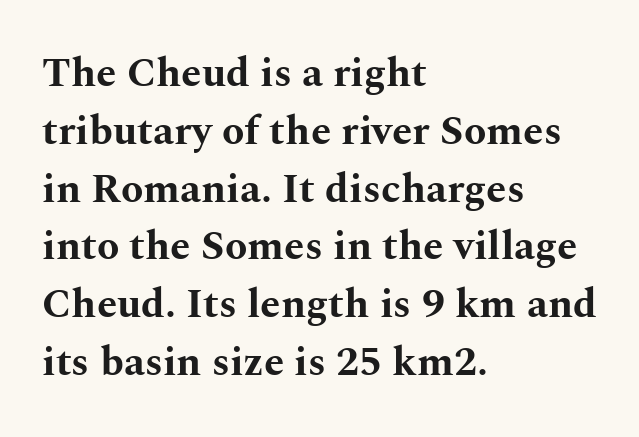
A typesetter would call this zero additional tracking. Short and long lines alike share a common starting point at left. Nobody drew a line under any word here. Does the type have serifs? Yes, each stem ends in a small foot.
